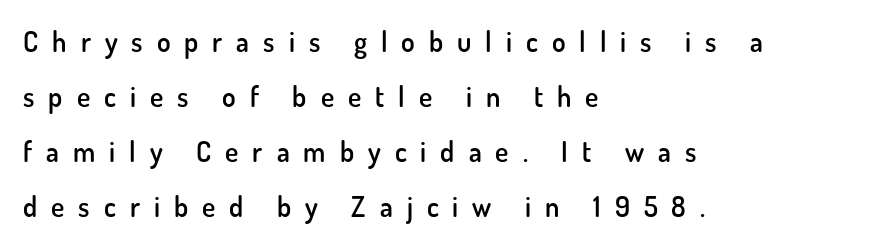
The image shows 28 px semibold sans-serif type, upright; set left-aligned, loose line spacing (1.97x), unusually wide letter spacing (+0.5 em), not underlined; low stroke contrast and a small x-height.
